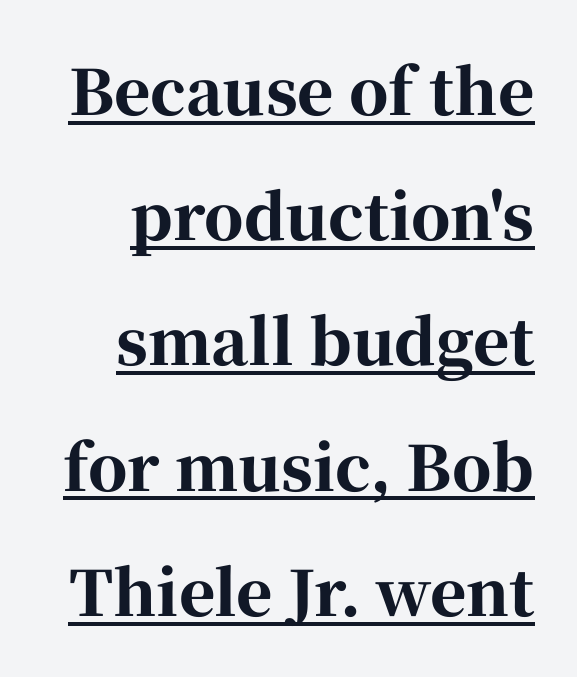
{"serif": "yes", "italic": "no", "bold": "yes", "weight": "bold", "width": "normal", "stroke_contrast": "high", "x_height": "medium", "monospaced": "no", "underline": "yes", "line_spacing": "loose", "line_spacing_ratio": 2.02, "letter_spacing": "normal", "letter_spacing_em": 0.0, "glyph_px": 62}
